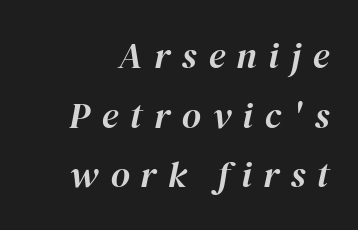
{"italic": "yes", "lean": "right", "slant_degrees": 12, "width": "normal", "stroke_contrast": "high", "x_height": "medium", "monospaced": "no", "underline": "no", "line_spacing": "normal", "line_spacing_ratio": 1.61, "letter_spacing": "wide", "letter_spacing_em": 0.31, "glyph_px": 37}
